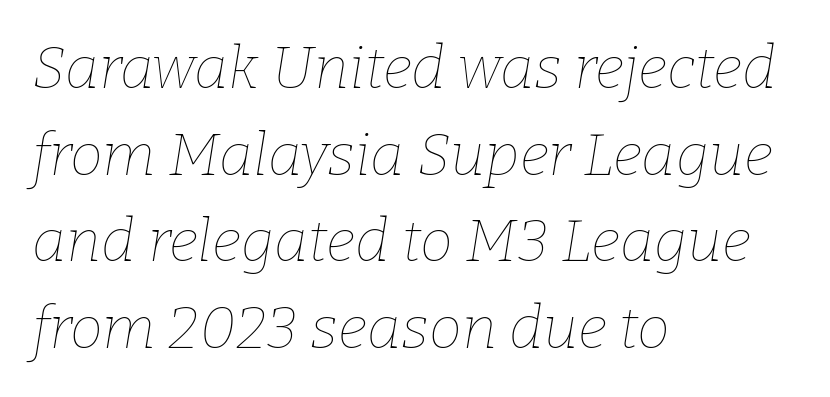
The image shows 59 px thin type, italic (leaning right); set left-aligned, normal line spacing (1.47x), normal letter spacing, not underlined; low stroke contrast and a medium x-height.
